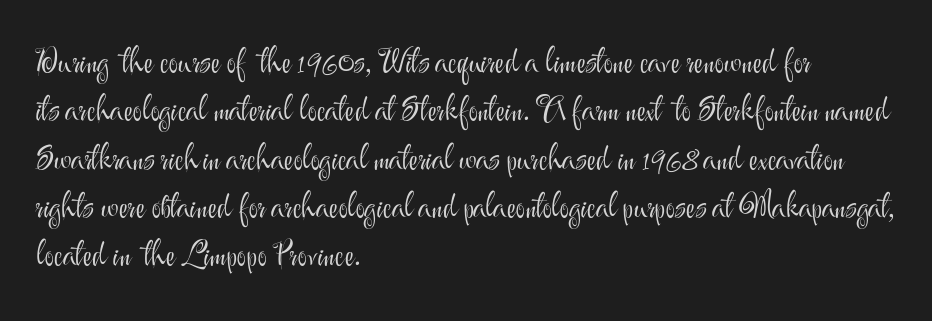
The foot of each line stays bare and open. Weight: in the light-to-regular range. You could not count columns in this text — the font is proportionally spaced. What kind of face is this? One without serifs — a sans.
